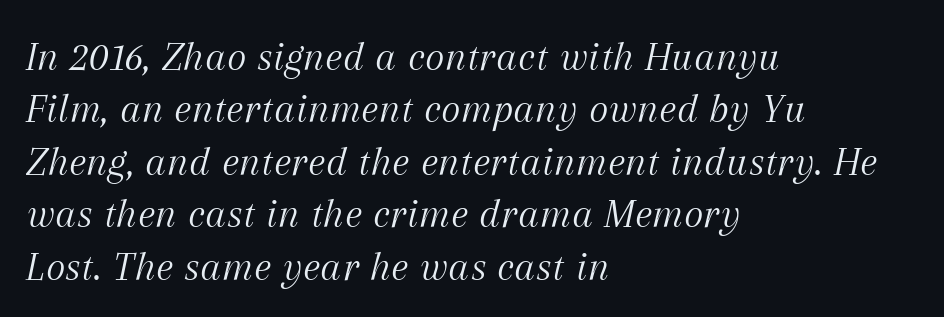
Q: Is the text bold? A: No.
Q: Is the text italic (slanted)? A: Yes, it leans right by about 12 degrees.
Q: Is the typeface a serif or a sans-serif typeface? A: Serif.
Q: Is the text underlined? A: No.
Q: How is the paragraph aligned? A: Left-aligned.
Q: Is the spacing between letters normal or unusually wide? A: Normal.
Q: Is the spacing between lines tight, normal or loose? A: Normal.
Q: Width (condensed, normal, or wide)? A: Normal.
Q: Stroke contrast? A: Medium.
Q: x-height? A: Medium.
Q: Monospaced? A: No.
